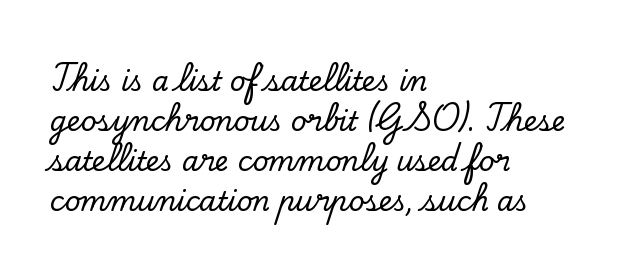
Regular leading. The zone under the glyphs is completely vacant. A typesetter would call this zero additional tracking. Leftover space on each line is placed entirely after the last word.
